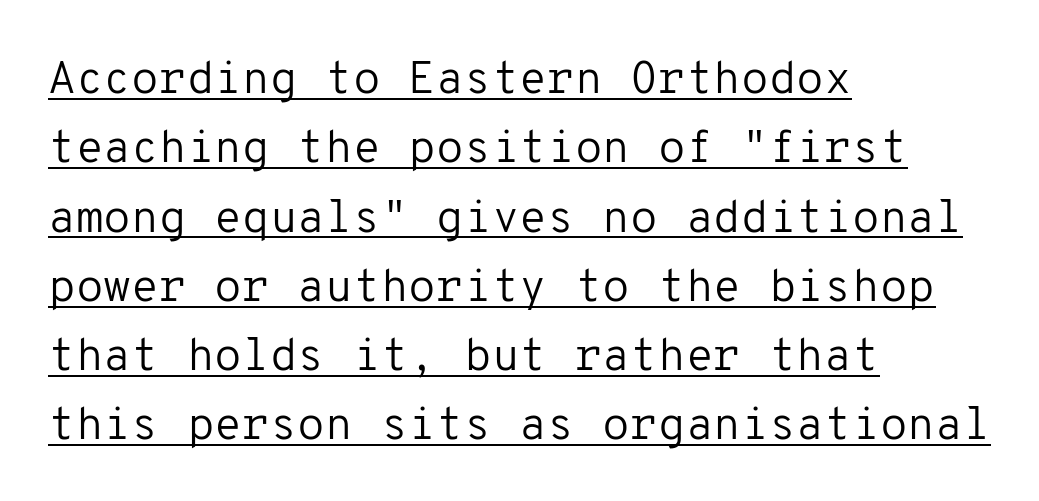
The image shows 45 px regular-weight sans-serif type, upright, monospaced; set left-aligned, normal line spacing (1.54x), normal letter spacing, underlined; low stroke contrast and a medium x-height.
